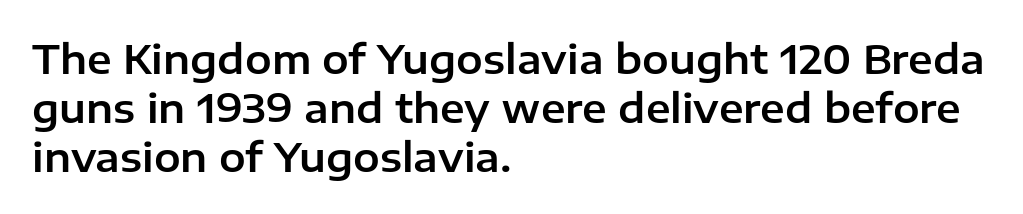
The image shows 40 px sans-serif type, upright; set left-aligned, line spacing 1.23x, normal letter spacing, not underlined; low stroke contrast and a medium x-height.
